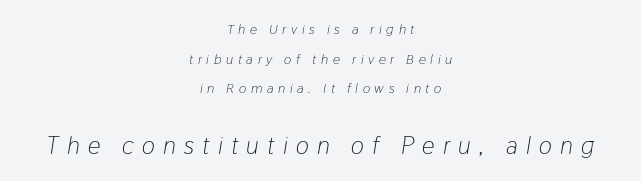
{"italic": "yes", "lean": "right", "slant_degrees": 9, "bold": "no", "underline": "no", "align": "center", "line_spacing": "loose", "line_spacing_ratio": 2.11, "letter_spacing": "wide", "letter_spacing_em": 0.33, "larger_block": "second", "size_ratio": 1.79, "glyph_px": 25}
